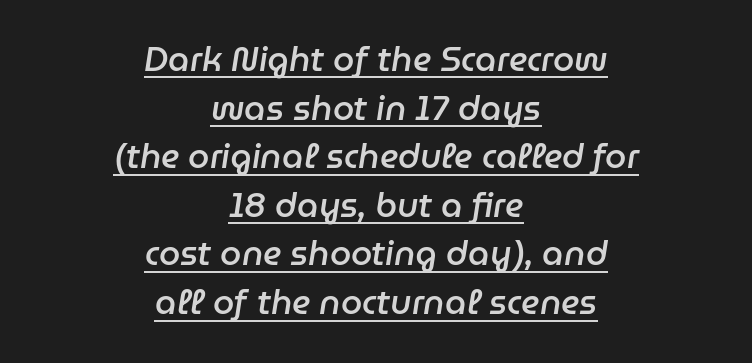
The words here are underlined. Casual observation: everything's sitting right in the middle. Is the letter spacing exaggerated? No — it looks like the ordinary default. Emphasis by weight is partial: semibold. The face used here has a pronounced slope to its letters. Proportional: the letters do not fall into vertical columns.
